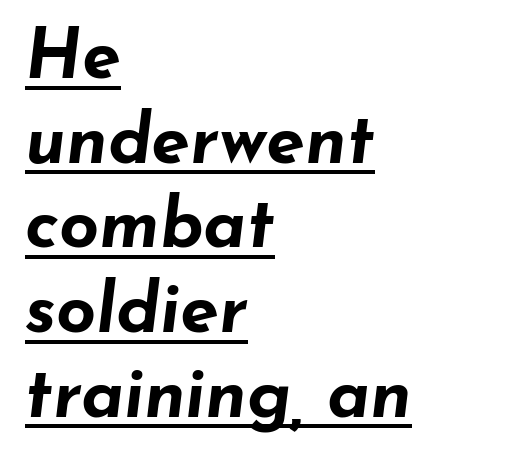
The image shows 70 px bold, wide type, italic (leaning right); set left-aligned, line spacing 1.21x, normal letter spacing, underlined; low stroke contrast and a small x-height.
